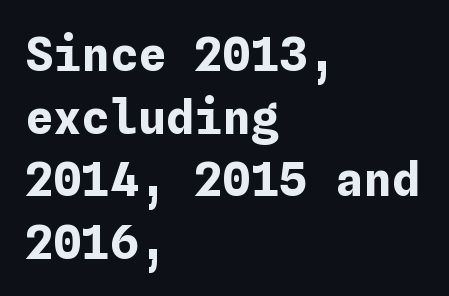
Q: Is the text bold? A: Yes.
Q: Is the text italic (slanted)? A: No, it is upright.
Q: Is the text underlined? A: No.
Q: How is the paragraph aligned? A: Left-aligned.
Q: Is the spacing between letters normal or unusually wide? A: Normal.
Q: Is the spacing between lines tight, normal or loose? A: Normal.
Q: Width (condensed, normal, or wide)? A: Normal.
Q: Stroke contrast? A: Low.
Q: x-height? A: Medium.
